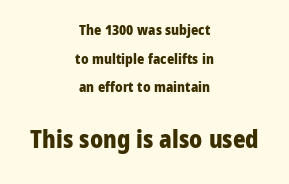
{"italic": "no", "bold": "yes", "underline": "no", "align": "center", "line_spacing": "loose", "line_spacing_ratio": 2.04, "letter_spacing": "normal", "letter_spacing_em": 0.0, "larger_block": "second", "size_ratio": 1.71, "glyph_px": 24}
